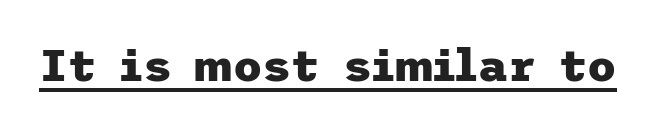
Q: Is the text bold? A: Yes.
Q: Is the text italic (slanted)? A: No, it is upright.
Q: Is the typeface a serif or a sans-serif typeface? A: Sans-serif.
Q: Is the text underlined? A: Yes.
Q: Is the spacing between letters normal or unusually wide? A: Normal.
Q: Width (condensed, normal, or wide)? A: Normal.
Q: Stroke contrast? A: Low.
Q: x-height? A: Medium.
